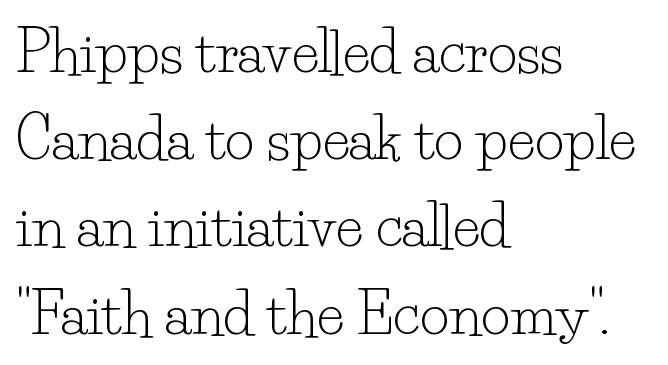
The image shows 57 px light serif type, upright; set left-aligned, normal line spacing (1.53x), normal letter spacing, not underlined; low stroke contrast and a small x-height.
